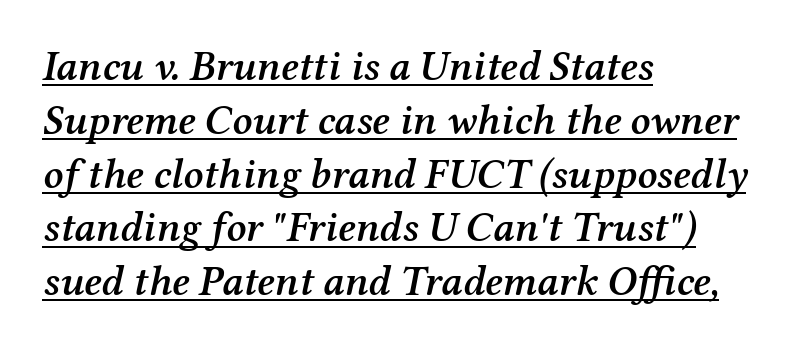
The image shows 42 px semibold serif type, italic (leaning right); set left-aligned, normal line spacing (1.28x), normal letter spacing, underlined; medium stroke contrast and a medium x-height.
